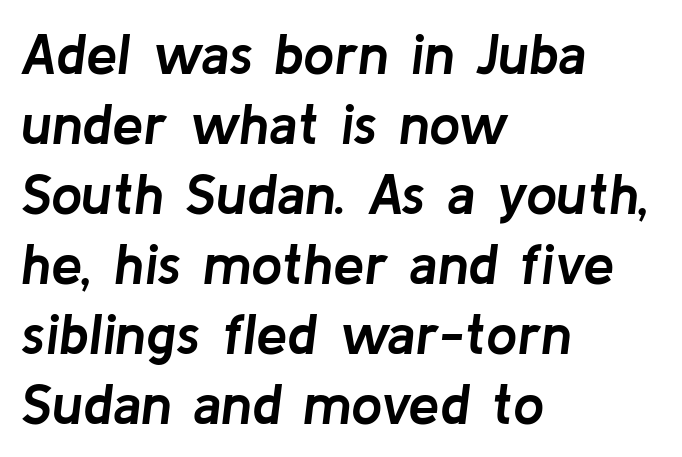
Each letter keeps its own natural width here, so spacing adapts to shape. Quick note: underline off. A full-strength bold gives these letters their thick strokes. The tracking reads as untouched default to a designer's eye.
